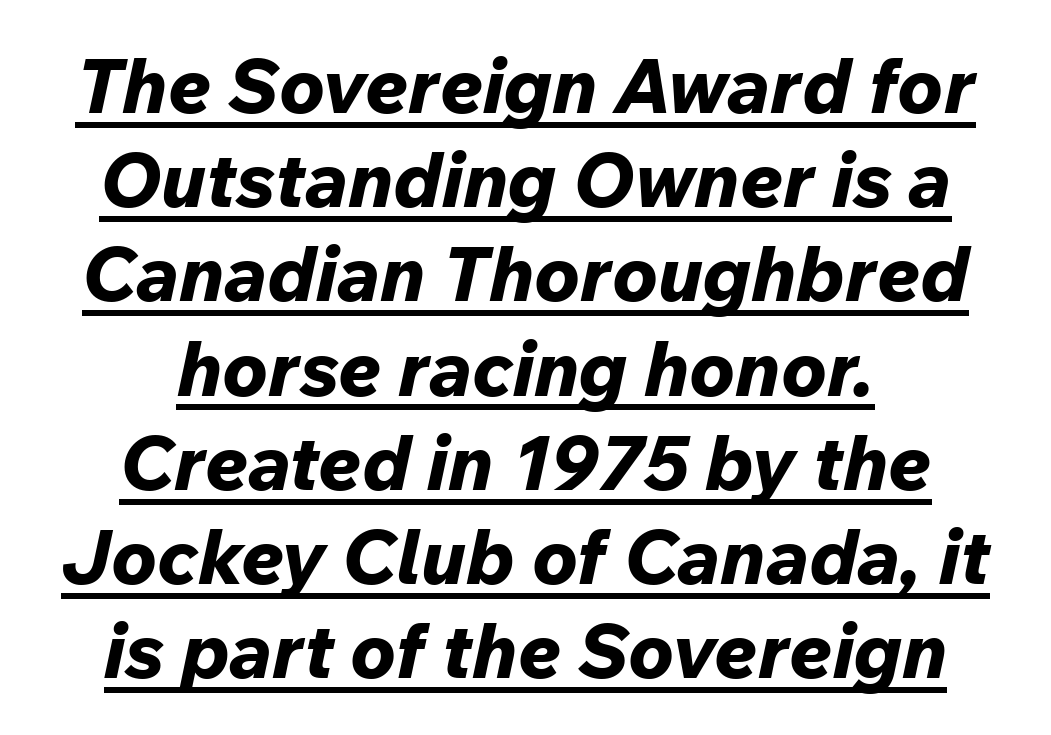
{"italic": "yes", "lean": "right", "slant_degrees": 12, "bold": "yes", "weight": "bold", "width": "normal", "stroke_contrast": "low", "x_height": "medium", "monospaced": "no", "underline": "yes", "align": "center", "line_spacing_ratio": 1.24, "letter_spacing": "normal", "letter_spacing_em": 0.0, "glyph_px": 76}
